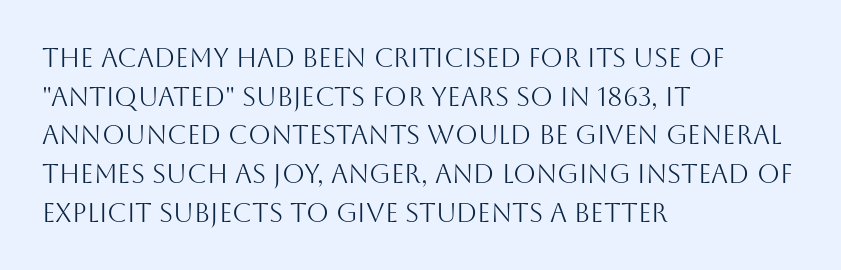
{"italic": "no", "bold": "no", "underline": "no", "align": "left", "line_spacing": "normal", "line_spacing_ratio": 1.49, "letter_spacing": "normal", "letter_spacing_em": 0.0, "glyph_px": 26}
